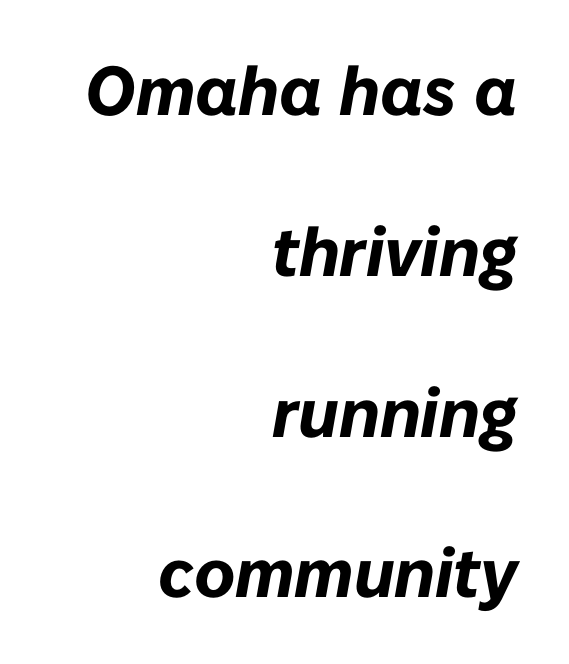
Q: Is the text bold? A: Yes.
Q: Is the text italic (slanted)? A: Yes, it leans right by about 10 degrees.
Q: Is the text underlined? A: No.
Q: How is the paragraph aligned? A: Right-aligned.
Q: Is the spacing between letters normal or unusually wide? A: Normal.
Q: Is the spacing between lines tight, normal or loose? A: Loose.
Q: Width (condensed, normal, or wide)? A: Normal.
Q: Stroke contrast? A: Low.
Q: x-height? A: Medium.
Q: Monospaced? A: No.
